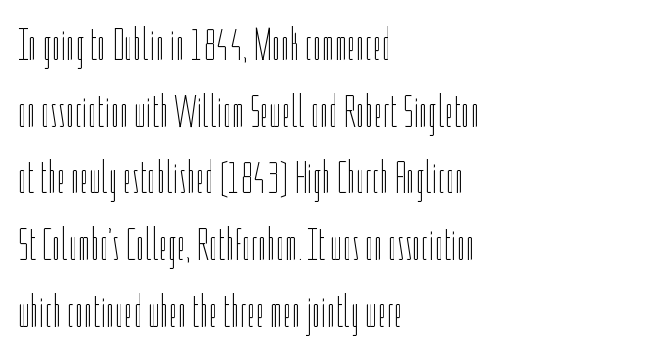
The image shows 46 px thin, condensed type, upright; set left-aligned, normal line spacing (1.45x), normal letter spacing, not underlined; low stroke contrast and a medium x-height.
